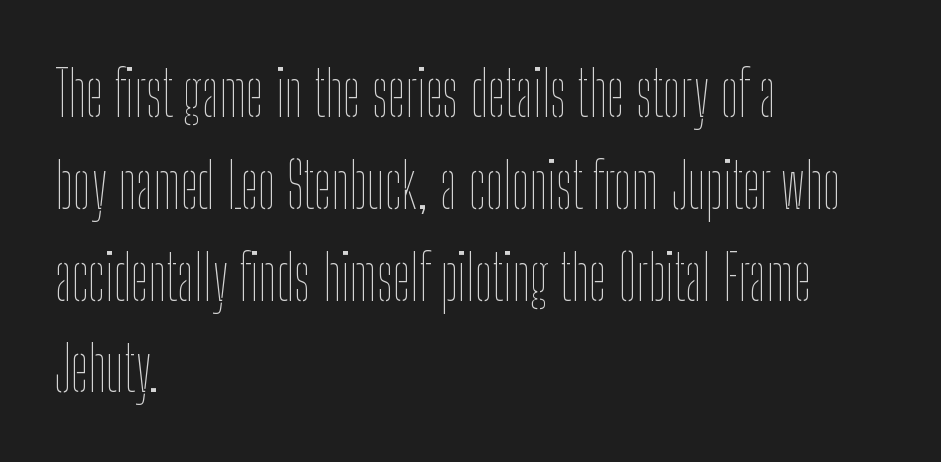
Q: Is the text bold? A: No.
Q: Is the text italic (slanted)? A: No, it is upright.
Q: Is the text underlined? A: No.
Q: How is the paragraph aligned? A: Left-aligned.
Q: Is the spacing between letters normal or unusually wide? A: Normal.
Q: Is the spacing between lines tight, normal or loose? A: Normal.
Q: Width (condensed, normal, or wide)? A: Condensed.
Q: Stroke contrast? A: Low.
Q: x-height? A: Medium.
Q: Monospaced? A: No.
